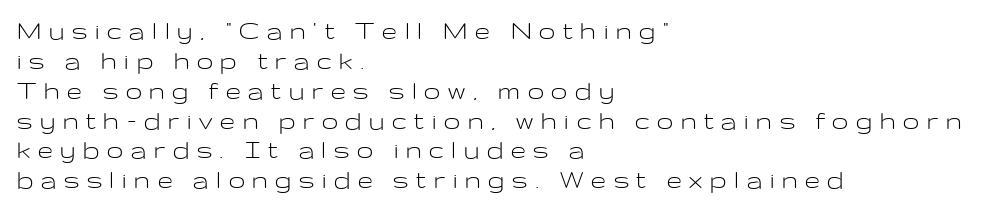
Horizontal alignment here is leftward, the default for most running prose. The line texture is sparse and dotted thanks to wide tracking. These lines are composed in type without serifs. The rendering uses natural spacing where letterforms have individual widths. A bare baseline throughout the passage. Vertically, the passage feels compressed, each row crowding the next.
